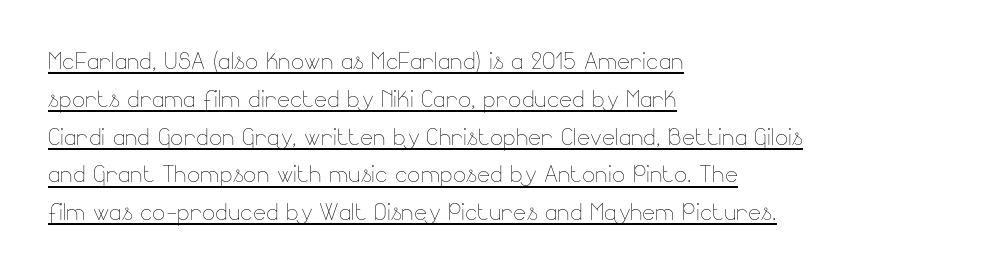
{"italic": "no", "bold": "no", "weight": "thin", "width": "normal", "stroke_contrast": "low", "x_height": "small", "monospaced": "no", "underline": "yes", "align": "left", "line_spacing_ratio": 1.22, "letter_spacing": "normal", "letter_spacing_em": 0.0, "glyph_px": 31}
